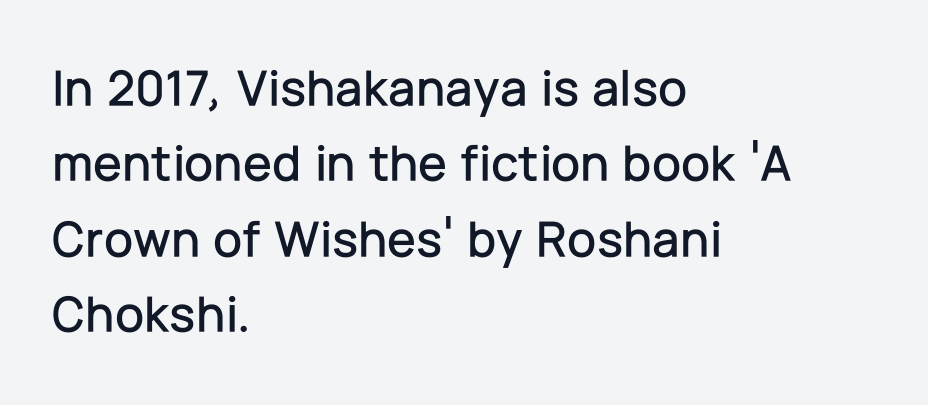
The image shows 52 px sans-serif type, upright; set left-aligned, normal line spacing (1.45x), normal letter spacing, not underlined; low stroke contrast and a medium x-height.
